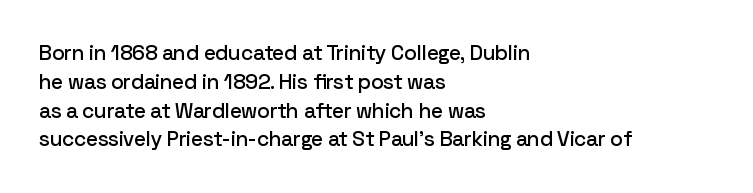
{"italic": "no", "underline": "no", "align": "left", "line_spacing": "normal", "line_spacing_ratio": 1.37, "letter_spacing": "normal", "letter_spacing_em": 0.0, "glyph_px": 21}
